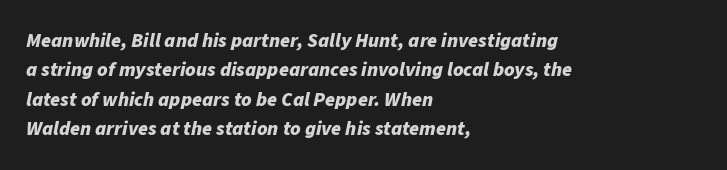
{"italic": "yes", "lean": "right", "slant_degrees": 11, "bold": "yes", "underline": "no", "align": "left", "line_spacing": "normal", "line_spacing_ratio": 1.47, "letter_spacing": "normal", "letter_spacing_em": 0.0, "glyph_px": 20}
